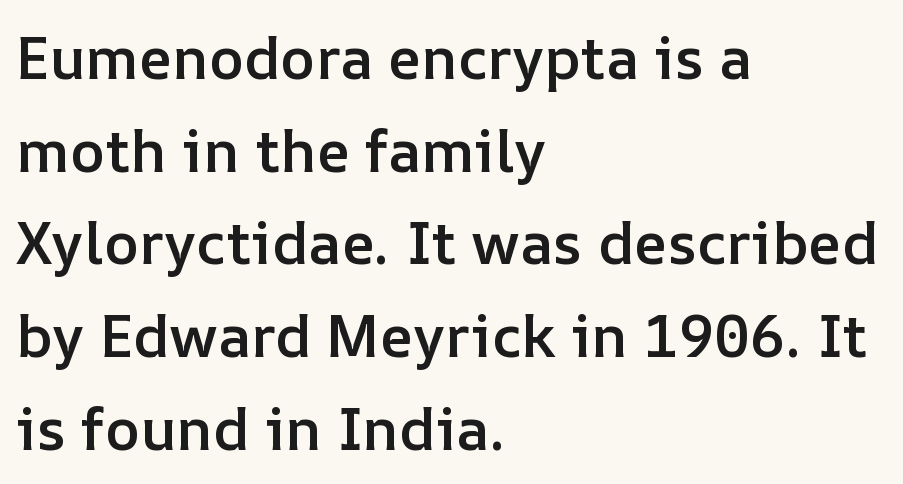
A student would call this left alignment; a typographer would say flush left, rag right. In terms of leading, this rendering sits right in the middle. The string is rendered with underlining switched off. Character widths vary here, with narrow letters taking less room than wide ones. Is there any slant? The stems are plumb.
